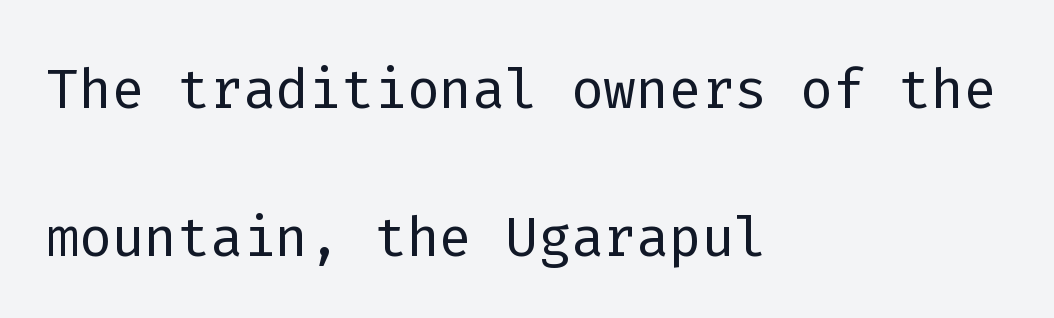
A typesetter would call this monospace, since all characters share one set width. What's the leading like? Stretched, with rows far apart. Plain, unruled lines of type. Nothing sits at the stroke ends, so this counts as sans-serif. The passage shown has conventional tracking throughout.
